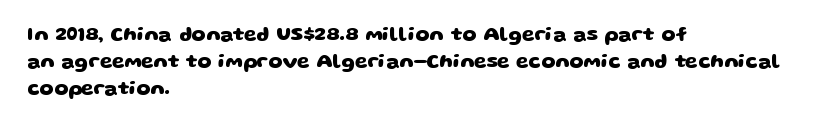
The string is rendered with underlining switched off. The passage is arranged the way most books set body copy — flush left. The passage shown stacks its lines at a standard gap. What stands out about the letter spacing? Nothing — it is the standard amount.
